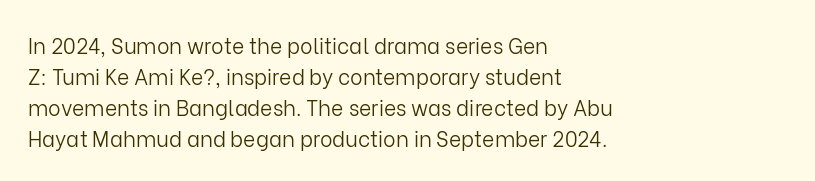
Q: Is the text bold? A: No.
Q: Is the text italic (slanted)? A: No, it is upright.
Q: Is the text underlined? A: No.
Q: How is the paragraph aligned? A: Left-aligned.
Q: Is the spacing between letters normal or unusually wide? A: Normal.
Q: Is the spacing between lines tight, normal or loose? A: Normal.
